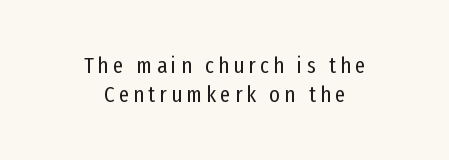
Nope, not italic — everything's standing straight. Stroke thickness stays within the range of a standard reading face or lighter. These lines stack symmetrically, like a column narrowing and widening about its center. The specimen omits any rule beneath the text block's lines.
